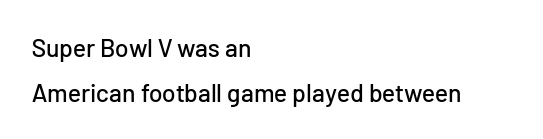
The image shows 25 px text type, upright; set left-aligned, line spacing 1.79x, normal letter spacing, not underlined.
